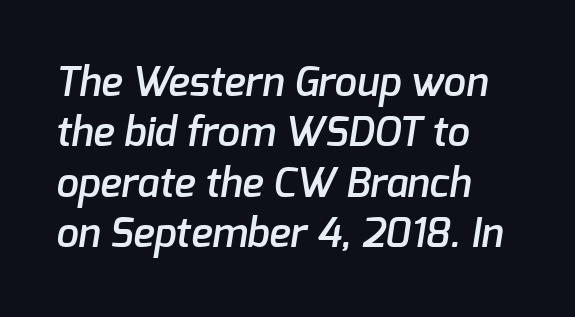
Every letter is mildly thick-stroked: semibold rather than bold. The text block is weighted toward the left margin, trailing off unevenly rightward. The letters advance in unequal steps, a hallmark of proportional type. Regarding serifs, this sample does without them. These lines keep a tight, regular rhythm from letter to letter.
